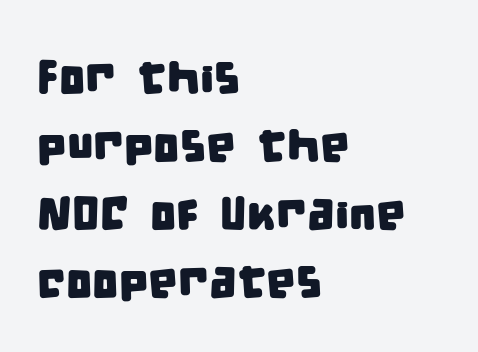
Q: Is the typeface a serif or a sans-serif typeface? A: Sans-serif.
Q: Is the text underlined? A: No.
Q: How is the paragraph aligned? A: Left-aligned.
Q: Is the spacing between letters normal or unusually wide? A: Normal.
Q: Is the spacing between lines tight, normal or loose? A: Normal.
Q: Width (condensed, normal, or wide)? A: Condensed.
Q: Stroke contrast? A: Low.
Q: x-height? A: Large.
Q: Monospaced? A: No.
